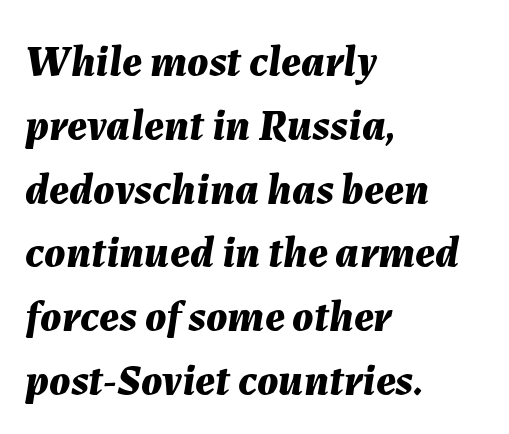
The image shows 44 px bold type, italic (leaning right); set left-aligned, normal line spacing (1.45x), normal letter spacing, not underlined; medium stroke contrast and a medium x-height.
